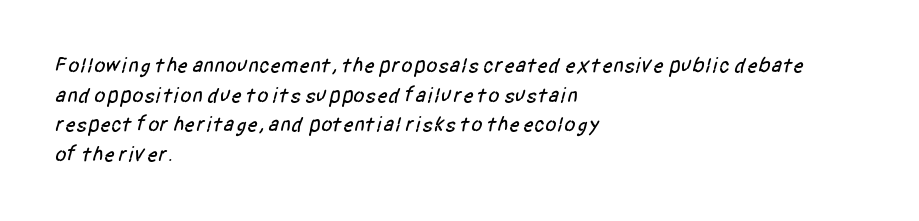
The image shows 21 px text type; set left-aligned, normal line spacing (1.41x), normal letter spacing, not underlined.
